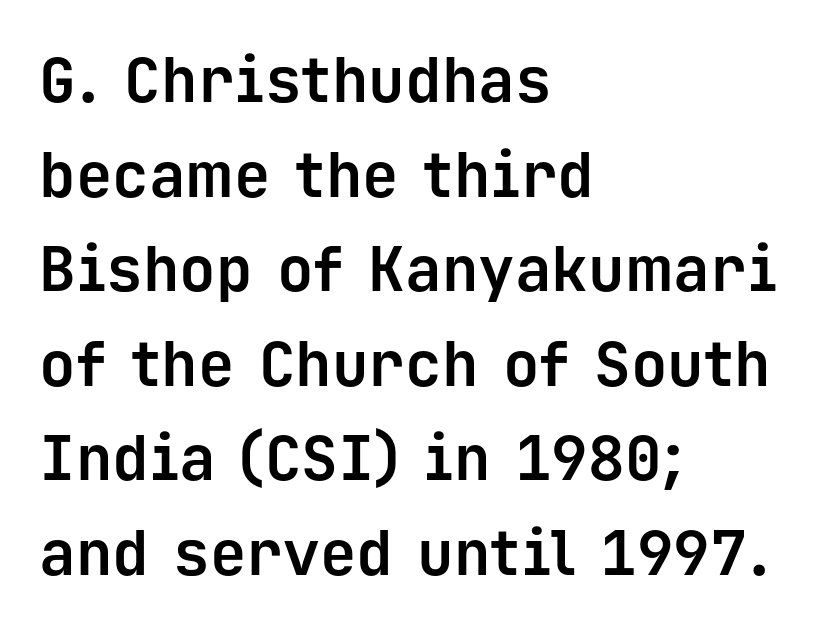
The glyphs in this specimen are sans serif. Underline: absent. Quick note: interline space is typical. Words appear dense and cohesive because spacing is normal. This sample uses an upright cut, with every glyph sitting square on the baseline. These lines carry a lot of weight — the face is fully bold.
